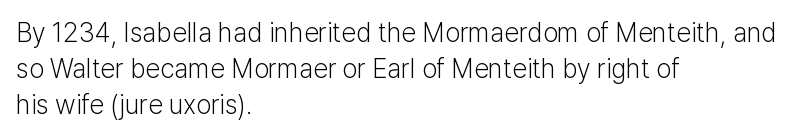
A clean baseline with only descenders dipping below it. The letters stand upright; this is a roman face. The letterforms sit shoulder to shoulder at normal distance. The compositor pushed each line to the left boundary.
